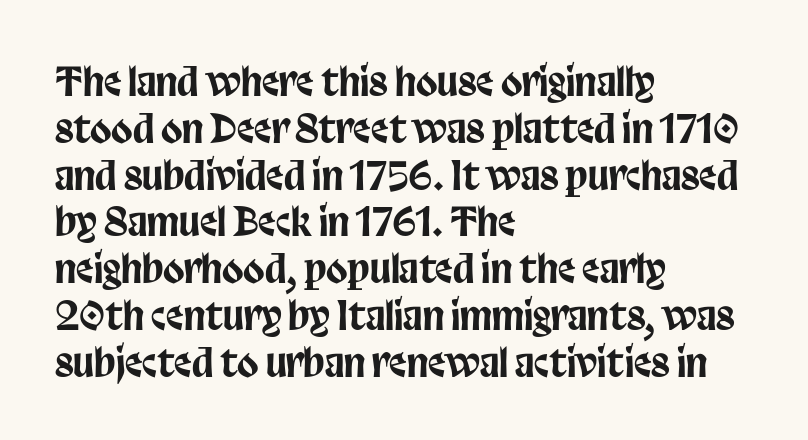
Style check: upright. The zone under the glyphs is completely vacant. Type style note: lacks serifs. The rendering keeps characters at their native spacing.
